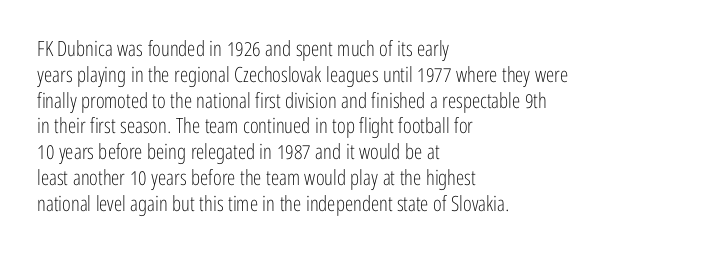
Visually the block forms a straight wall on the left and a jagged coastline on the right. This sample uses plain, unmodified letter spacing. The face looks like a standard text weight, possibly lighter. Check under the words: just untouched page. Does the lettering tilt? It doesn't — this is upright.
